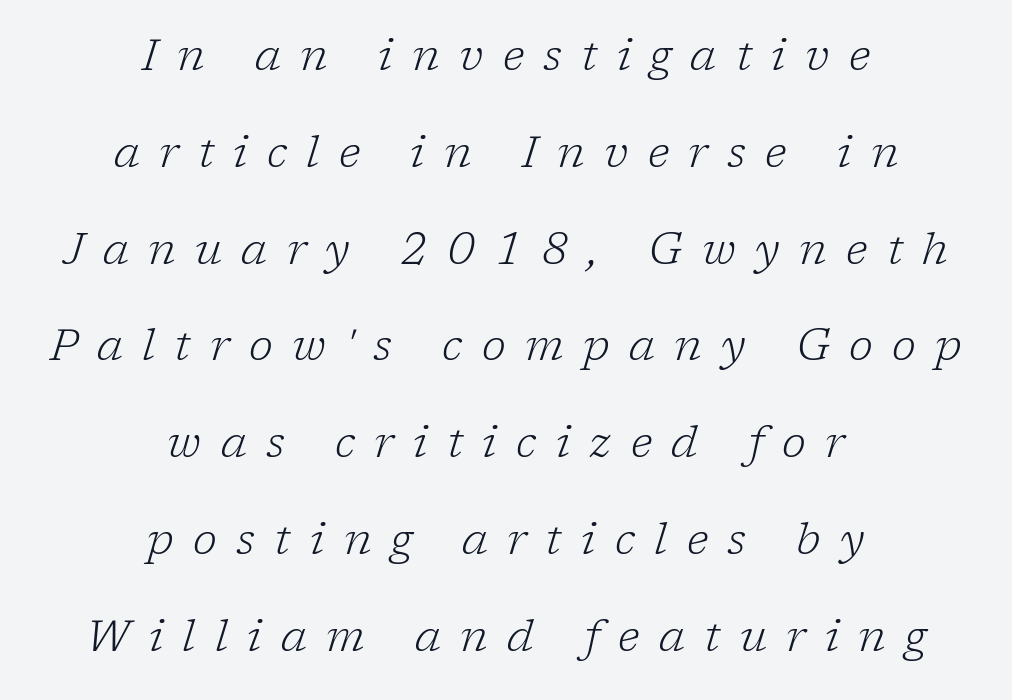
The characters are drawn with everyday or finer stroke widths. A typesetter would label this face a serif. An italicized treatment has been applied to the whole sample. The letters are spread apart with noticeably loose tracking. Is this a fixed-width face? No — the glyphs have proportional, varying widths. Decoration check: the copy has no underline.
